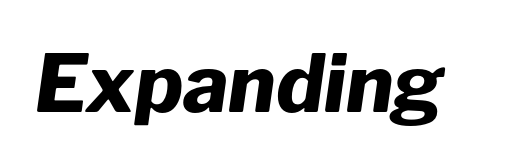
Spacing verdict: proportional, widths tailored to each character. Stroke thickness is high; the sample reads as a true bold. Short note: letters normally spaced. The zone under the glyphs is completely vacant. Characters are canted at an angle relative to the baseline's perpendicular.
